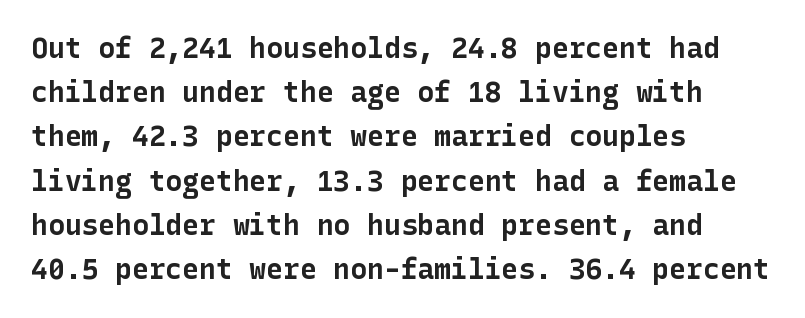
{"serif": "no", "italic": "no", "bold": "yes", "weight": "bold", "width": "normal", "stroke_contrast": "low", "x_height": "medium", "underline": "no", "align": "left", "line_spacing": "normal", "line_spacing_ratio": 1.58, "letter_spacing": "normal", "letter_spacing_em": 0.0, "glyph_px": 28}
